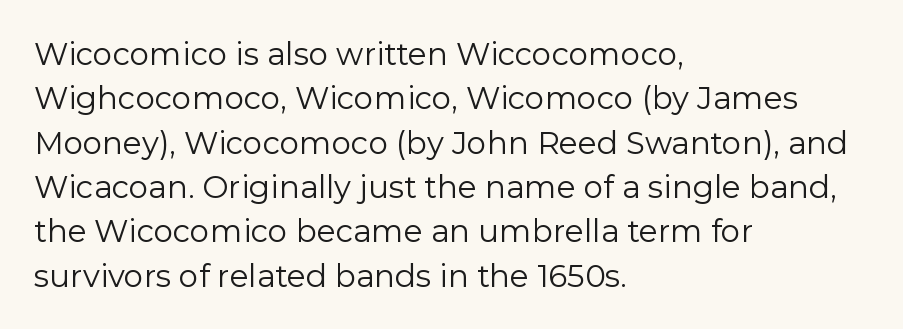
Q: Is the text bold? A: No.
Q: Is the text italic (slanted)? A: No, it is upright.
Q: Is the typeface a serif or a sans-serif typeface? A: Sans-serif.
Q: Is the text underlined? A: No.
Q: How is the paragraph aligned? A: Left-aligned.
Q: Is the spacing between letters normal or unusually wide? A: Normal.
Q: Is the spacing between lines tight, normal or loose? A: Normal.
Q: Width (condensed, normal, or wide)? A: Normal.
Q: Stroke contrast? A: Low.
Q: x-height? A: Medium.
Q: Monospaced? A: No.
